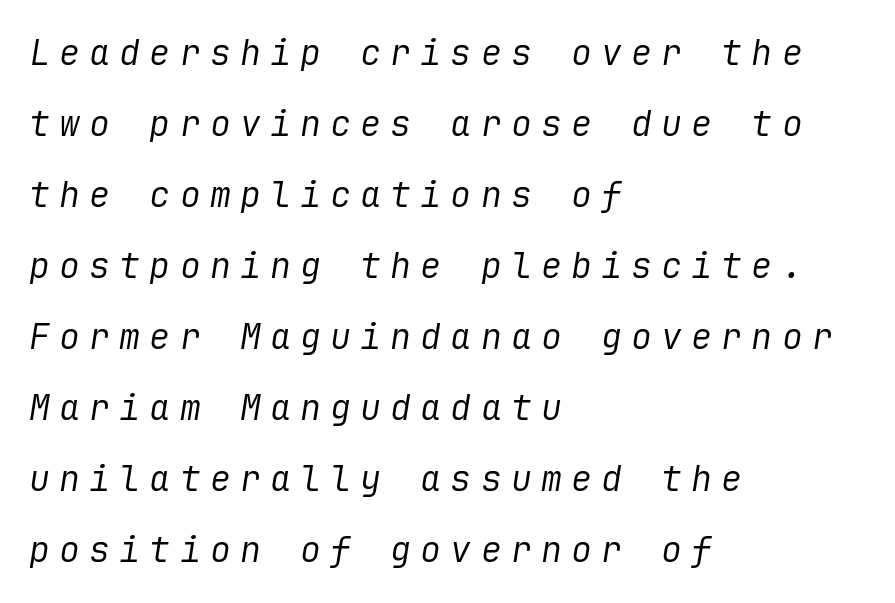
The image shows 35 px regular-weight type, italic (leaning right); set left-aligned, loose line spacing (2.03x), unusually wide letter spacing (+0.26 em), not underlined; low stroke contrast and a medium x-height.
